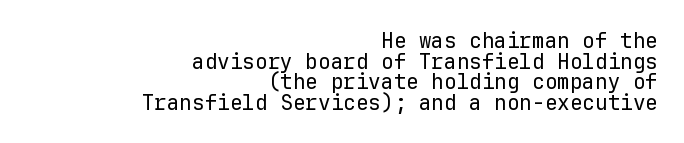
The image shows 21 px text type, upright; set right-aligned, tight line spacing (0.98x), normal letter spacing, not underlined.
